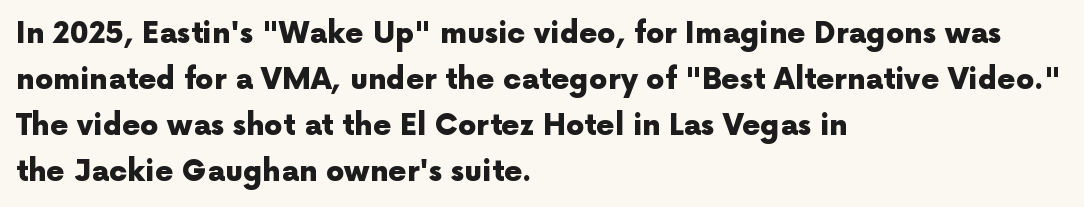
Short and long lines alike share a common starting point at left. Regarding serifs, this sample does without them. There is no visible air inserted between adjacent glyphs. Does the weight exceed regular? Yes, all the way to bold.
